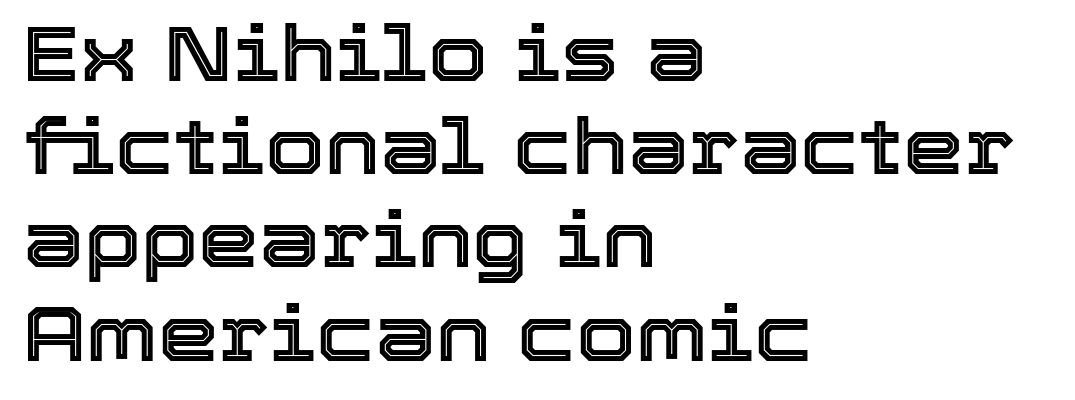
Q: Is the text italic (slanted)? A: No, it is upright.
Q: Is the text underlined? A: No.
Q: How is the paragraph aligned? A: Left-aligned.
Q: Is the spacing between letters normal or unusually wide? A: Normal.
Q: Width (condensed, normal, or wide)? A: Normal.
Q: x-height? A: Medium.
Q: Monospaced? A: No.
